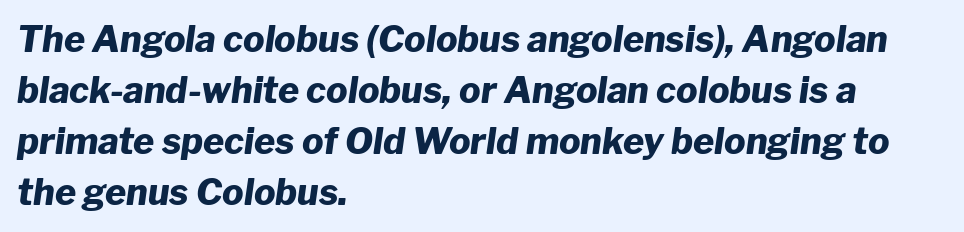
The image shows 36 px heavy type, italic (leaning right); set left-aligned, normal line spacing (1.42x), normal letter spacing, not underlined; low stroke contrast and a medium x-height.
